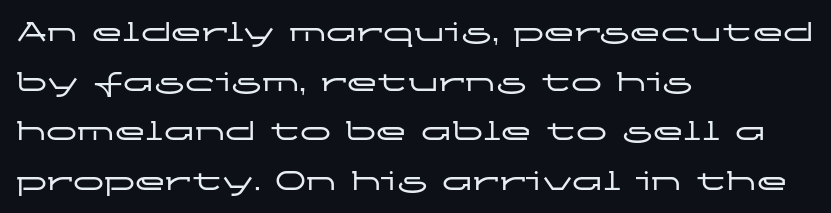
Q: Is the text italic (slanted)? A: No, it is upright.
Q: Is the typeface a serif or a sans-serif typeface? A: Sans-serif.
Q: Is the text underlined? A: No.
Q: How is the paragraph aligned? A: Left-aligned.
Q: Is the spacing between letters normal or unusually wide? A: Normal.
Q: Is the spacing between lines tight, normal or loose? A: Normal.
Q: Width (condensed, normal, or wide)? A: Wide.
Q: Stroke contrast? A: Low.
Q: x-height? A: Medium.
Q: Monospaced? A: No.
